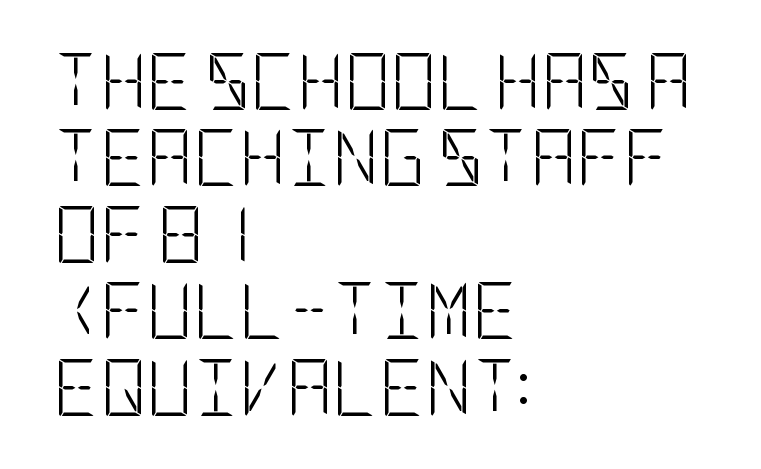
On a weight scale, this lands at 450 or below. A clean baseline with only descenders dipping below it. How would I describe the line gaps? Plain and ordinary. Inter-character spacing is left at the font's built-in metrics. Notice how the stems are strictly vertical — no italics here. Note: no serifs on the glyphs.
